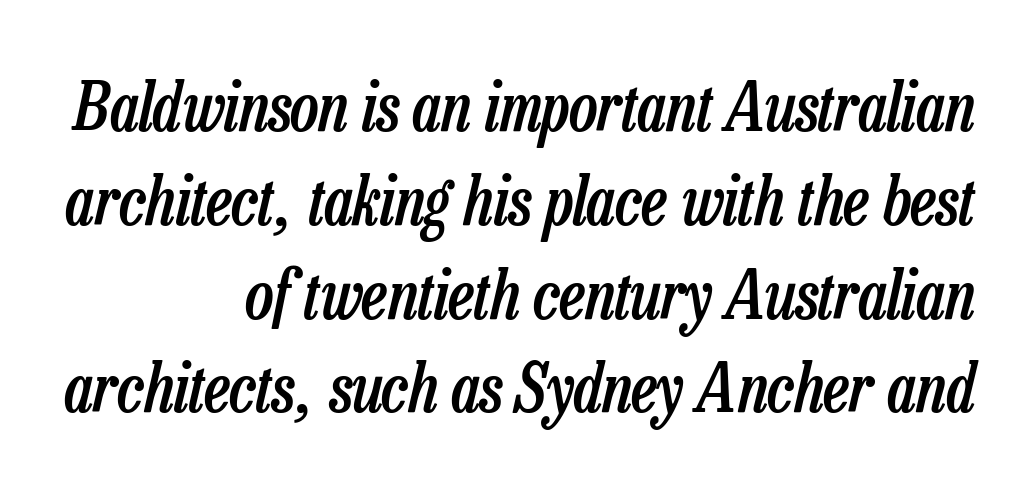
{"italic": "yes", "lean": "right", "slant_degrees": 13, "bold": "semi", "weight": "semibold", "width": "condensed", "stroke_contrast": "low", "x_height": "medium", "monospaced": "no", "underline": "no", "align": "right", "line_spacing": "normal", "line_spacing_ratio": 1.4, "letter_spacing": "normal", "letter_spacing_em": 0.0, "glyph_px": 67}
